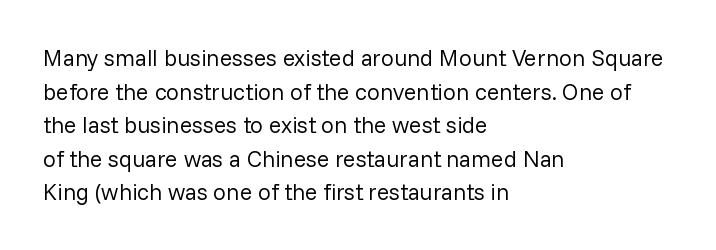
{"italic": "no", "bold": "no", "underline": "no", "align": "left", "line_spacing": "normal", "line_spacing_ratio": 1.46, "letter_spacing": "normal", "letter_spacing_em": 0.0, "glyph_px": 23}
